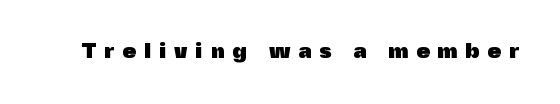
The string is rendered with underlining switched off. The face used here is rendered with a markedly widened letterfit. Summary of weight: heavy, a full bold. A typesetter would mark this as roman, not italic.
